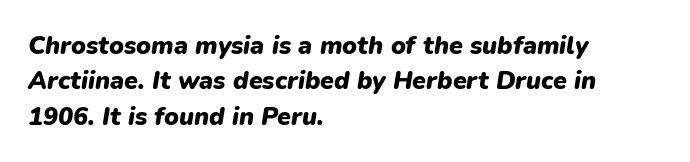
Q: Is the text bold? A: Yes.
Q: Is the text italic (slanted)? A: Yes, it leans right by about 9 degrees.
Q: Is the text underlined? A: No.
Q: How is the paragraph aligned? A: Left-aligned.
Q: Is the spacing between letters normal or unusually wide? A: Normal.
Q: Is the spacing between lines tight, normal or loose? A: Normal.
